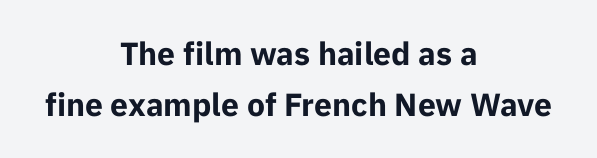
Layout note: lines centered. No feet cap the strokes, marking this as sans-serif type. Vertically, the passage feels balanced, rows spaced as you'd expect. The font's upright variant was chosen for this text. Default kerning and tracking; the words read as compact shapes. Rule under the text: the space is simply empty.
